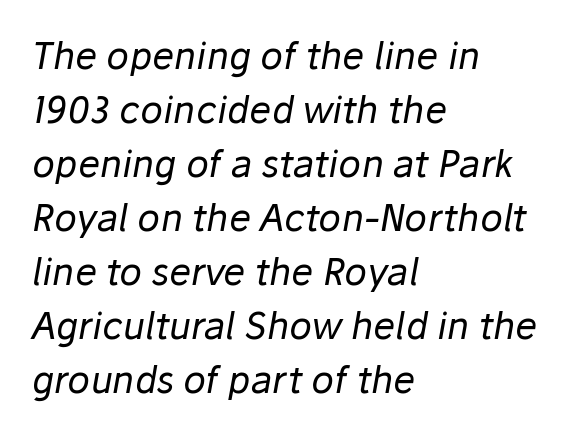
The image shows 37 px regular-weight type, italic (leaning right); set left-aligned, normal line spacing (1.46x), normal letter spacing, not underlined; low stroke contrast and a medium x-height.
